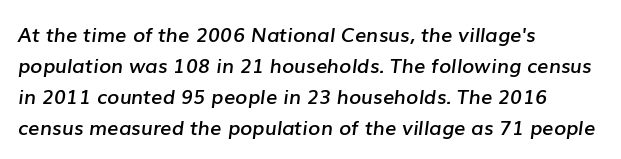
Q: Is the text bold? A: Semi-bold.
Q: Is the text italic (slanted)? A: Yes, it leans right by about 7 degrees.
Q: Is the text underlined? A: No.
Q: How is the paragraph aligned? A: Left-aligned.
Q: Is the spacing between letters normal or unusually wide? A: Normal.
Q: Is the spacing between lines tight, normal or loose? A: Normal.
